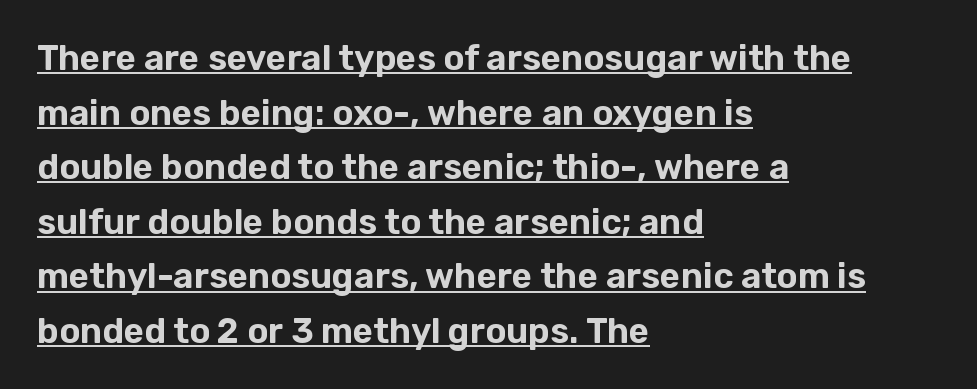
{"serif": "no", "italic": "no", "width": "normal", "stroke_contrast": "low", "x_height": "medium", "monospaced": "no", "underline": "yes", "align": "left", "line_spacing": "normal", "line_spacing_ratio": 1.56, "letter_spacing": "normal", "letter_spacing_em": 0.0, "glyph_px": 35}
